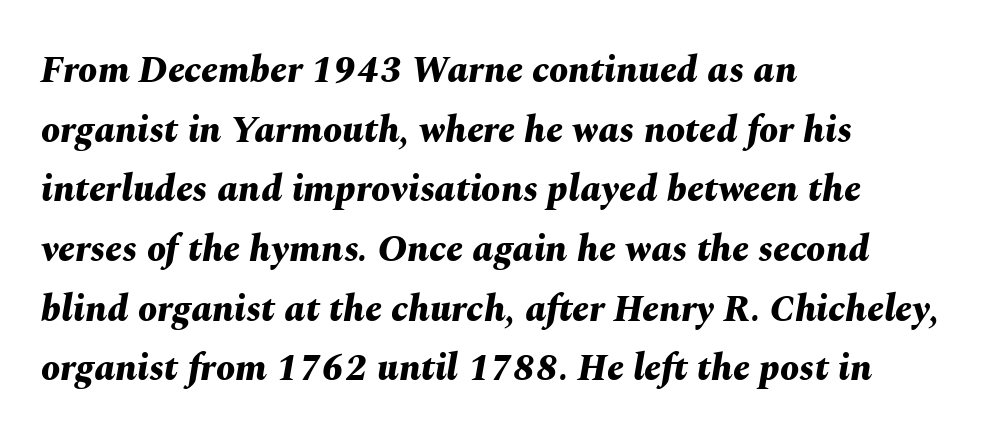
These words are printed bold, with thick strokes throughout. Observe the lean: these are italic letterforms. Underline: absent. Inter-character spacing is left at the font's built-in metrics.
